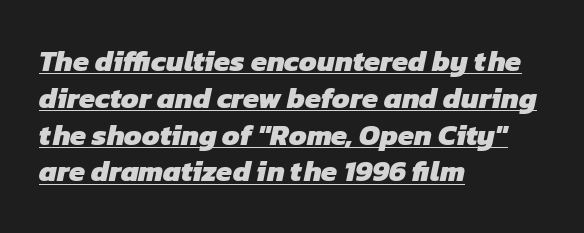
Is the type bold? Yes — the strokes are clearly thick and heavy. Underlined type. Nobody touched the tracking dial on this one. Varying glyph widths throughout — classic text-font behaviour. A student would call this left alignment; a typographer would say flush left, rag right.
